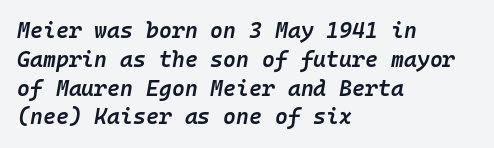
Q: Is the text bold? A: Semi-bold.
Q: Is the text italic (slanted)? A: Yes, it leans right by about 10 degrees.
Q: Is the text underlined? A: No.
Q: How is the paragraph aligned? A: Left-aligned.
Q: Is the spacing between letters normal or unusually wide? A: Normal.
Q: Is the spacing between lines tight, normal or loose? A: Normal.
